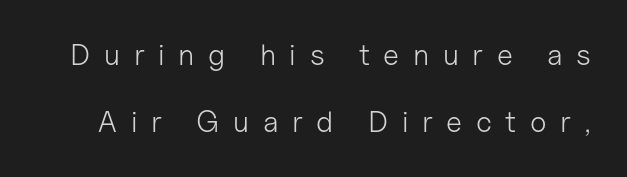
Caption: face not bold, strokes unweighted. Regarding leading, the lines here are spaced well apart. The letters stand straight up with perfectly vertical stems. Looks like regular typesetting: each glyph gets only the width it needs.
